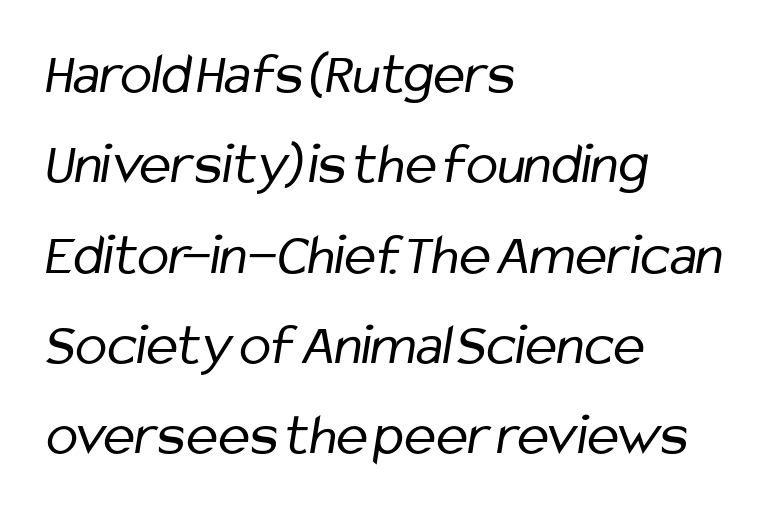
Proportional: the letters do not fall into vertical columns. The string is rendered with underlining switched off. Tracking here is standard; glyphs follow each other at the usual distance. On a weight scale, this lands at 450 or below.
